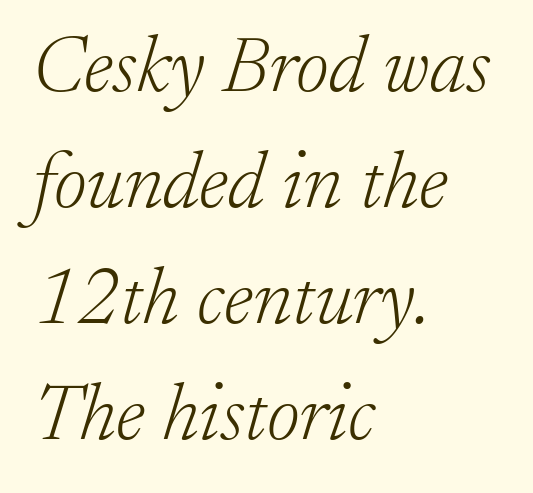
{"serif": "yes", "italic": "yes", "lean": "right", "slant_degrees": 17, "bold": "no", "weight": "light", "width": "normal", "stroke_contrast": "low", "x_height": "small", "monospaced": "no", "underline": "no", "align": "left", "line_spacing": "normal", "line_spacing_ratio": 1.45, "letter_spacing": "normal", "letter_spacing_em": 0.0, "glyph_px": 80}
